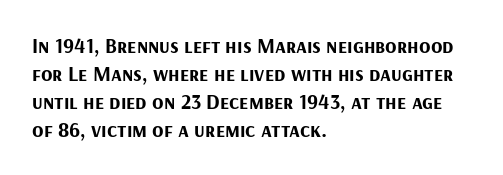
Q: Is the text bold? A: Yes.
Q: Is the text italic (slanted)? A: No, it is upright.
Q: Is the text underlined? A: No.
Q: How is the paragraph aligned? A: Left-aligned.
Q: Is the spacing between letters normal or unusually wide? A: Normal.
Q: Is the spacing between lines tight, normal or loose? A: Normal.
